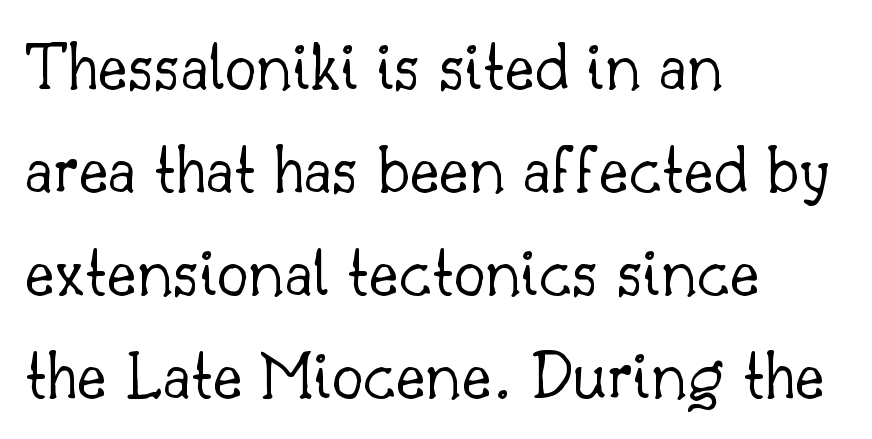
{"italic": "no", "bold": "no", "weight": "light", "width": "normal", "stroke_contrast": "low", "x_height": "small", "monospaced": "no", "underline": "no", "align": "left", "line_spacing": "normal", "line_spacing_ratio": 1.45, "letter_spacing": "normal", "letter_spacing_em": 0.0, "glyph_px": 71}
